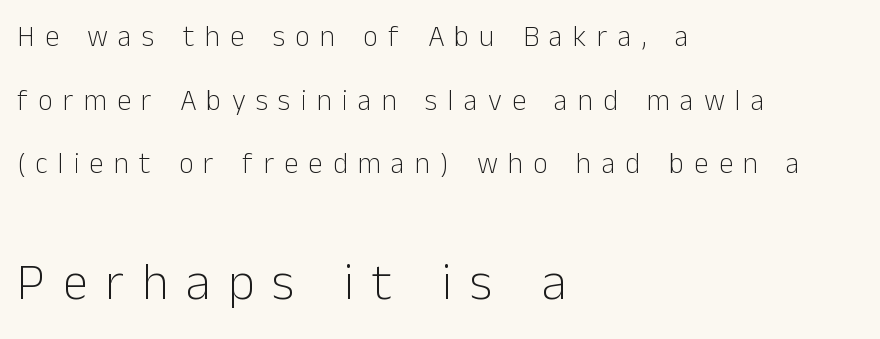
The space between consecutive lines is lavish. No chunkiness to these letters — they're not bold. The lines in this sample share a left origin and differ only in where they stop. Rule under the text: the space is simply empty. Character size in the trailing block exceeds that of the leading block. Look at the bottom of the vertical strokes: they stop flat, with no serifs.
